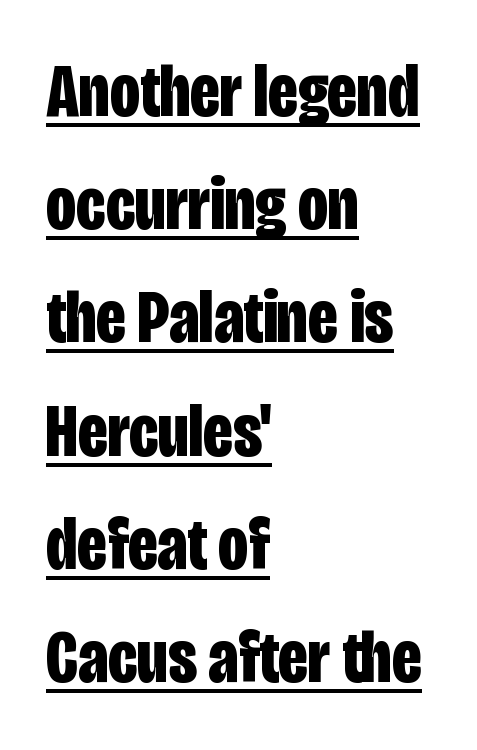
Q: Is the text bold? A: Yes.
Q: Is the text italic (slanted)? A: No, it is upright.
Q: Is the typeface a serif or a sans-serif typeface? A: Sans-serif.
Q: Is the text underlined? A: Yes.
Q: How is the paragraph aligned? A: Left-aligned.
Q: Is the spacing between letters normal or unusually wide? A: Normal.
Q: Is the spacing between lines tight, normal or loose? A: Normal.
Q: Width (condensed, normal, or wide)? A: Condensed.
Q: Stroke contrast? A: Low.
Q: x-height? A: Large.
Q: Monospaced? A: No.
